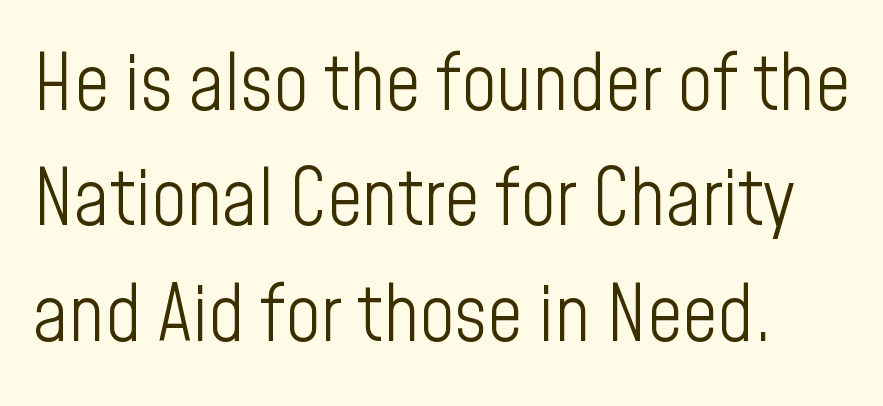
The image shows 77 px light, condensed sans-serif type, upright; set normal line spacing (1.5x), normal letter spacing, not underlined; low stroke contrast and a medium x-height.
